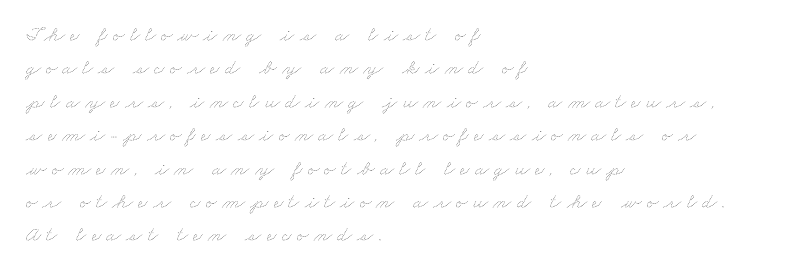
{"bold": "no", "underline": "no", "align": "left", "line_spacing": "normal", "line_spacing_ratio": 1.59, "letter_spacing": "wide", "letter_spacing_em": 0.25, "glyph_px": 21}
